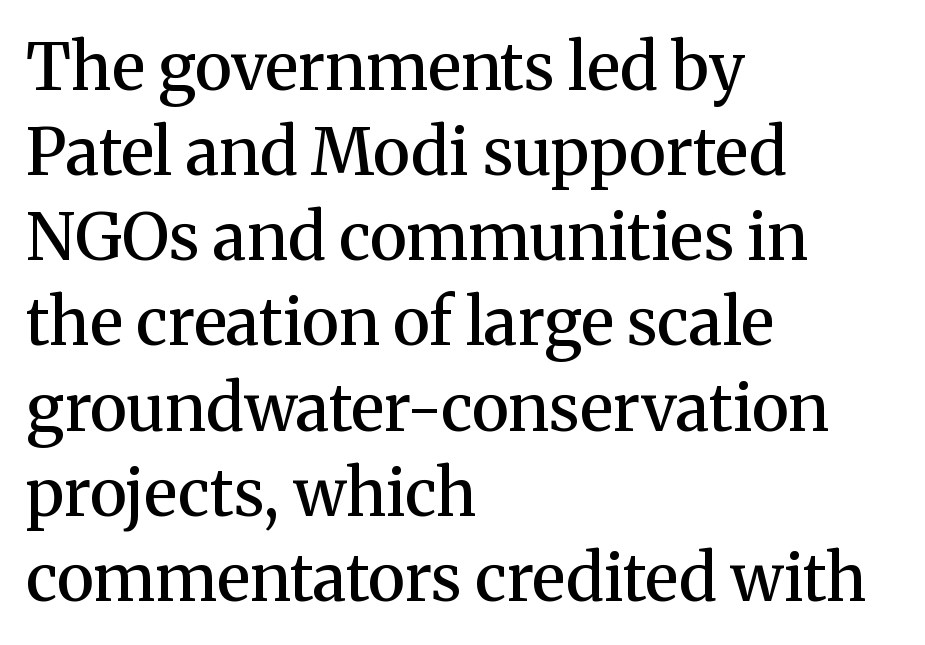
Q: Is the text bold? A: Semi-bold.
Q: Is the text italic (slanted)? A: No, it is upright.
Q: Is the typeface a serif or a sans-serif typeface? A: Serif.
Q: Is the text underlined? A: No.
Q: How is the paragraph aligned? A: Left-aligned.
Q: Is the spacing between letters normal or unusually wide? A: Normal.
Q: Is the spacing between lines tight, normal or loose? A: Normal.
Q: Width (condensed, normal, or wide)? A: Normal.
Q: Stroke contrast? A: Medium.
Q: x-height? A: Medium.
Q: Monospaced? A: No.
